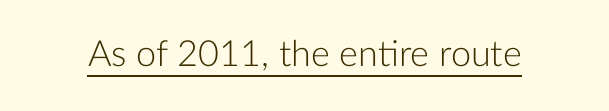
The font family rendered here belongs to the sans-serif group. Ink coverage per letter is moderate at most. This sample uses plain, unmodified letter spacing. The typesetter has applied underlining to the passage shown. Note the varied advance widths — an 'i' is clearly narrower than an 'm'.
